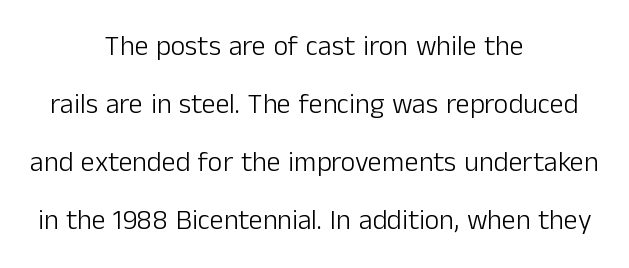
{"serif": "no", "italic": "no", "bold": "no", "weight": "light", "width": "normal", "stroke_contrast": "low", "x_height": "medium", "monospaced": "no", "underline": "no", "align": "center", "line_spacing": "loose", "line_spacing_ratio": 2.07, "letter_spacing": "normal", "letter_spacing_em": 0.0, "glyph_px": 28}
